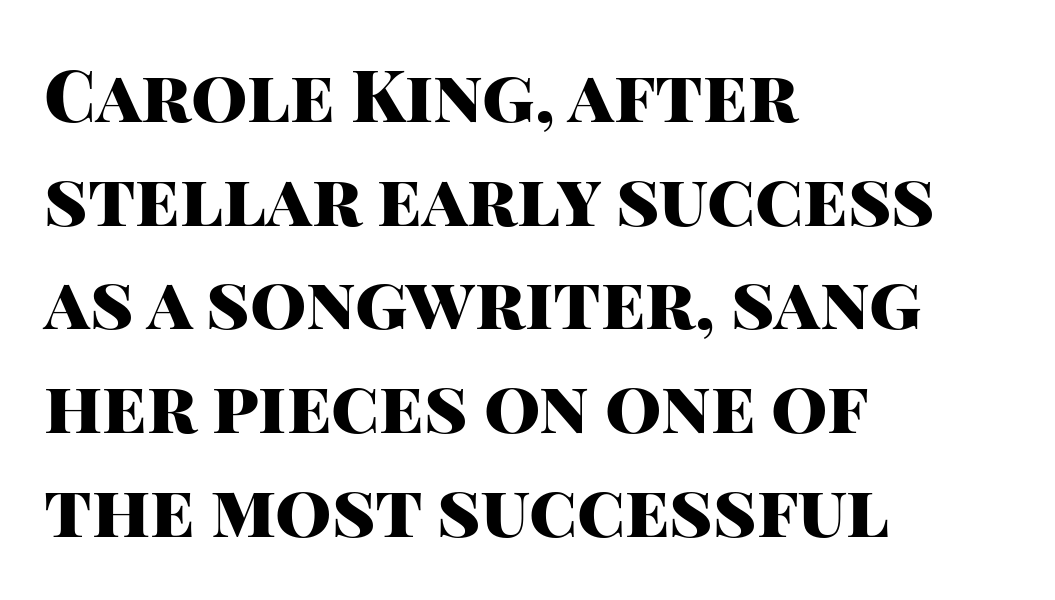
{"serif": "no", "italic": "no", "bold": "yes", "weight": "heavy", "width": "normal", "stroke_contrast": "high", "x_height": "large", "monospaced": "no", "underline": "no", "align": "left", "line_spacing": "normal", "line_spacing_ratio": 1.44, "letter_spacing": "normal", "letter_spacing_em": 0.0, "glyph_px": 72}
